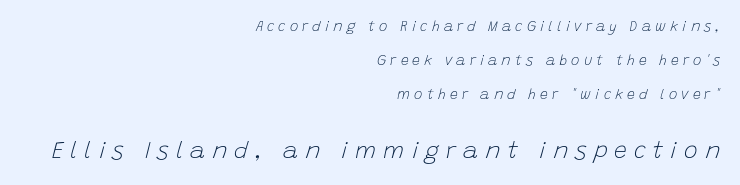
Q: Is the text bold? A: No.
Q: Is the text italic (slanted)? A: Yes, it leans right by about 15 degrees.
Q: Is the text underlined? A: No.
Q: How is the paragraph aligned? A: Right-aligned.
Q: Is the spacing between letters normal or unusually wide? A: Unusually wide.
Q: Is the spacing between lines tight, normal or loose? A: Loose.
Q: Which block of text is set in a larger size, the first (top) or the second (bottom)? A: The second (bottom) one.
